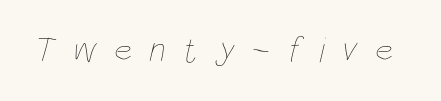
{"bold": "no", "weight": "thin", "width": "condensed", "stroke_contrast": "low", "x_height": "large", "monospaced": "no", "underline": "no", "letter_spacing": "wide", "letter_spacing_em": 0.48, "glyph_px": 36}
